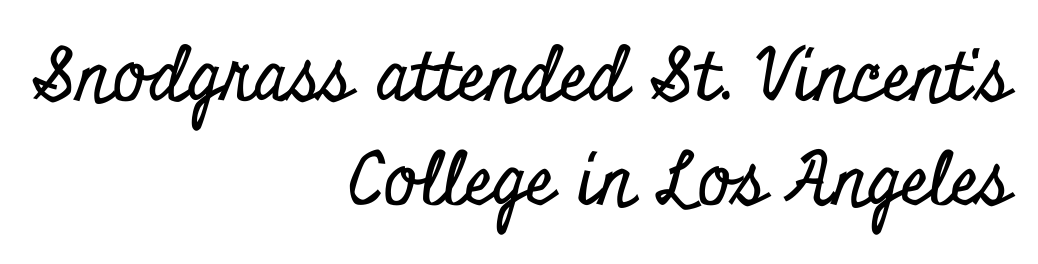
{"serif": "yes", "width": "condensed", "stroke_contrast": "low", "x_height": "small", "monospaced": "no", "underline": "no", "align": "right", "line_spacing": "normal", "line_spacing_ratio": 1.44, "letter_spacing": "normal", "letter_spacing_em": 0.0, "glyph_px": 72}
